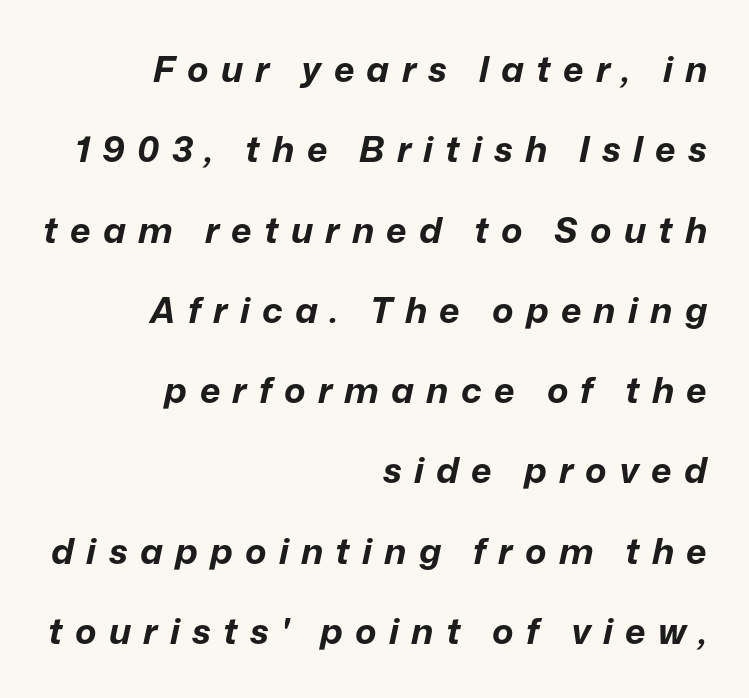
{"italic": "yes", "lean": "right", "slant_degrees": 12, "bold": "yes", "weight": "bold", "width": "normal", "stroke_contrast": "low", "x_height": "medium", "monospaced": "no", "underline": "no", "align": "right", "line_spacing": "loose", "line_spacing_ratio": 2.23, "letter_spacing": "wide", "letter_spacing_em": 0.34, "glyph_px": 36}
